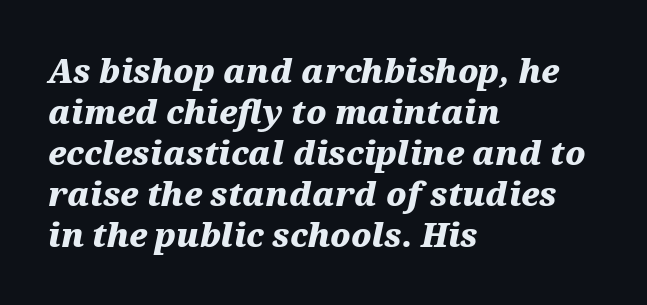
{"italic": "yes", "lean": "right", "slant_degrees": 12, "bold": "yes", "weight": "heavy", "width": "wide", "stroke_contrast": "medium", "x_height": "medium", "monospaced": "no", "underline": "no", "align": "left", "line_spacing": "normal", "line_spacing_ratio": 1.28, "letter_spacing": "normal", "letter_spacing_em": 0.0, "glyph_px": 32}
